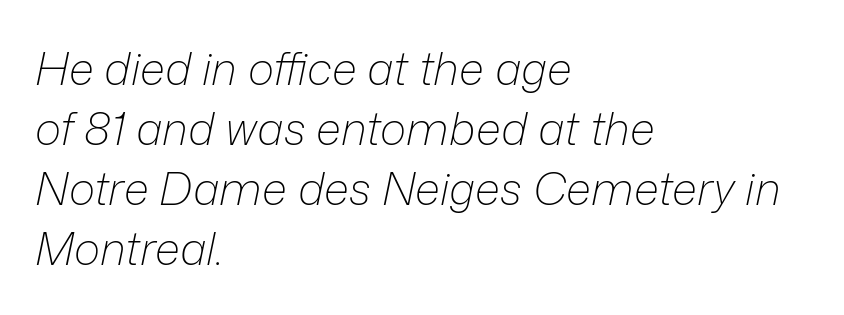
Q: Is the text bold? A: No.
Q: Is the text italic (slanted)? A: Yes, it leans right by about 12 degrees.
Q: Is the text underlined? A: No.
Q: How is the paragraph aligned? A: Left-aligned.
Q: Is the spacing between letters normal or unusually wide? A: Normal.
Q: Is the spacing between lines tight, normal or loose? A: Normal.
Q: Width (condensed, normal, or wide)? A: Normal.
Q: Stroke contrast? A: Low.
Q: x-height? A: Medium.
Q: Monospaced? A: No.
